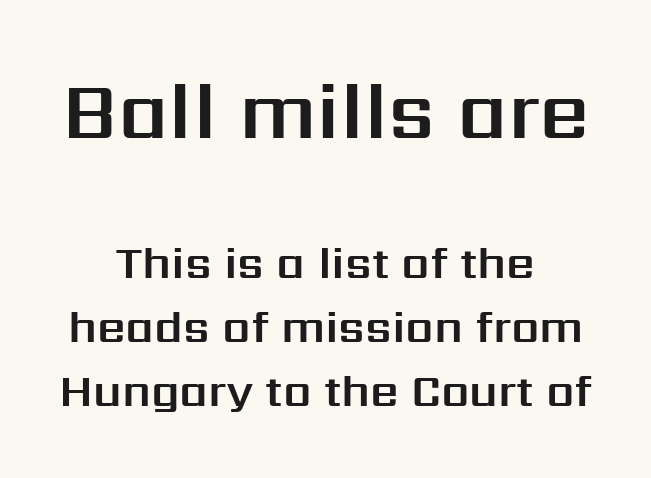
Q: Is the text italic (slanted)? A: No, it is upright.
Q: Is the typeface a serif or a sans-serif typeface? A: Sans-serif.
Q: Is the text underlined? A: No.
Q: How is the paragraph aligned? A: Centered.
Q: Is the spacing between letters normal or unusually wide? A: Normal.
Q: Is the spacing between lines tight, normal or loose? A: Normal.
Q: Which block of text is set in a larger size, the first (top) or the second (bottom)? A: The first (top) one.
Q: Width (condensed, normal, or wide)? A: Normal.
Q: Stroke contrast? A: Medium.
Q: x-height? A: Medium.
Q: Monospaced? A: No.
